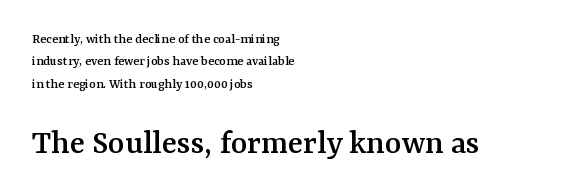
In terms of posture, this sample is upright. Leftover space on each line is placed entirely after the last word. Unmarked baselines from the first word to the last. Whoever set this chose a conventional vertical rhythm.
